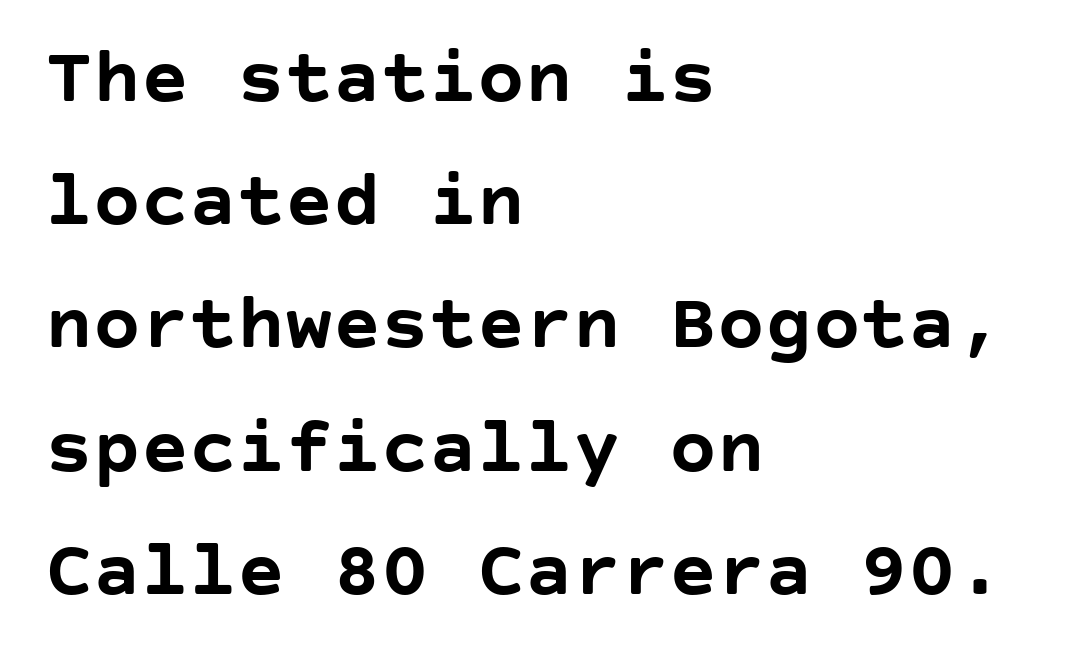
Q: Is the text bold? A: Yes.
Q: Is the text italic (slanted)? A: No, it is upright.
Q: Is the typeface a serif or a sans-serif typeface? A: Sans-serif.
Q: Is the text underlined? A: No.
Q: How is the paragraph aligned? A: Left-aligned.
Q: Is the spacing between letters normal or unusually wide? A: Normal.
Q: Is the spacing between lines tight, normal or loose? A: Normal.
Q: Width (condensed, normal, or wide)? A: Normal.
Q: Stroke contrast? A: Low.
Q: x-height? A: Large.
